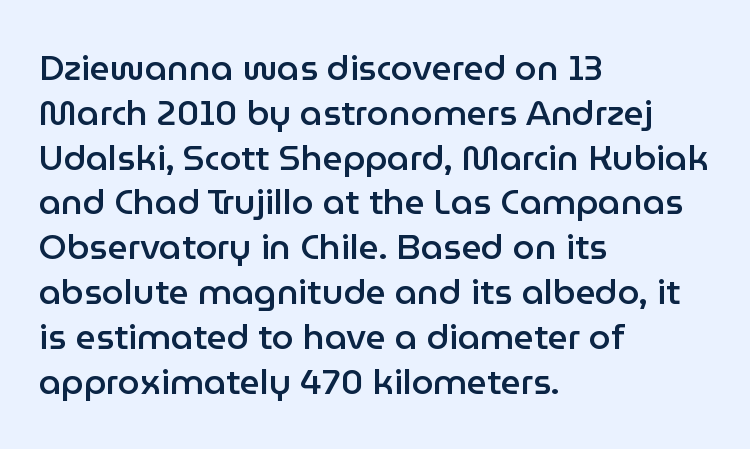
Q: Is the text bold? A: Semi-bold.
Q: Is the text italic (slanted)? A: No, it is upright.
Q: Is the typeface a serif or a sans-serif typeface? A: Sans-serif.
Q: Is the text underlined? A: No.
Q: How is the paragraph aligned? A: Left-aligned.
Q: Is the spacing between letters normal or unusually wide? A: Normal.
Q: Is the spacing between lines tight, normal or loose? A: Normal.
Q: Width (condensed, normal, or wide)? A: Normal.
Q: Stroke contrast? A: Low.
Q: x-height? A: Medium.
Q: Monospaced? A: No.
